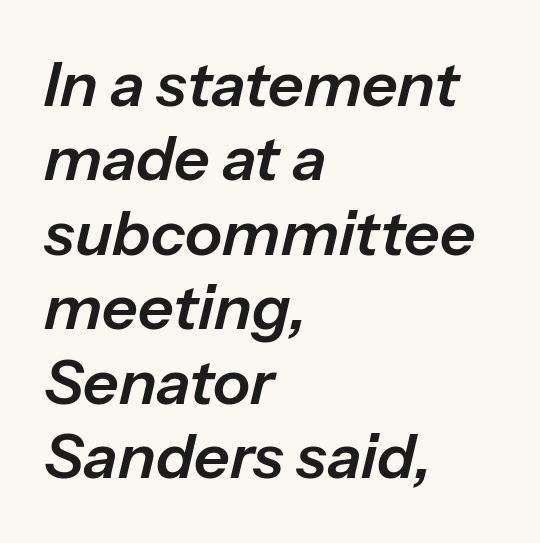
Q: Is the text italic (slanted)? A: Yes, it leans right by about 13 degrees.
Q: Is the text underlined? A: No.
Q: How is the paragraph aligned? A: Left-aligned.
Q: Is the spacing between letters normal or unusually wide? A: Normal.
Q: Width (condensed, normal, or wide)? A: Normal.
Q: Stroke contrast? A: Low.
Q: x-height? A: Medium.
Q: Monospaced? A: No.
